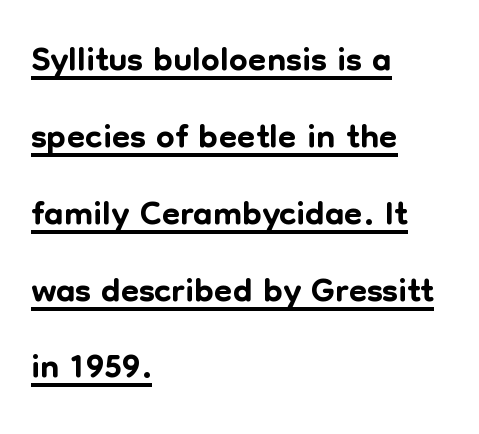
Character widths vary here, with narrow letters taking less room than wide ones. Summary of vertical rhythm: regular, with standard interline spacing. Glyph-to-glyph distance matches everyday printed text. Short and long lines alike share a common starting point at left. Looks like someone drew a line under every word here.
